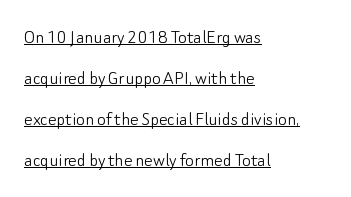
Q: Is the text bold? A: No.
Q: Is the text italic (slanted)? A: No, it is upright.
Q: Is the text underlined? A: Yes.
Q: How is the paragraph aligned? A: Left-aligned.
Q: Is the spacing between letters normal or unusually wide? A: Normal.
Q: Is the spacing between lines tight, normal or loose? A: Loose.
